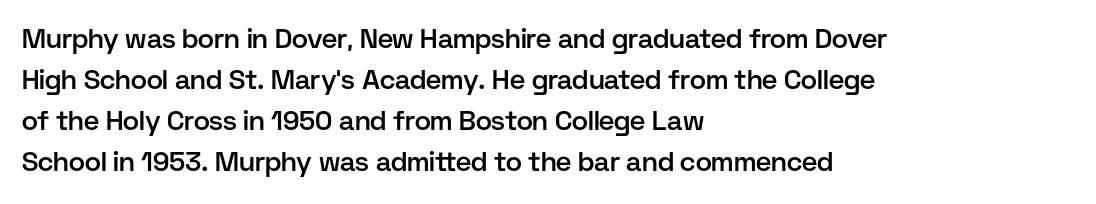
{"italic": "no", "bold": "semi", "underline": "no", "align": "left", "line_spacing": "normal", "line_spacing_ratio": 1.52, "letter_spacing": "normal", "letter_spacing_em": 0.0, "glyph_px": 27}
